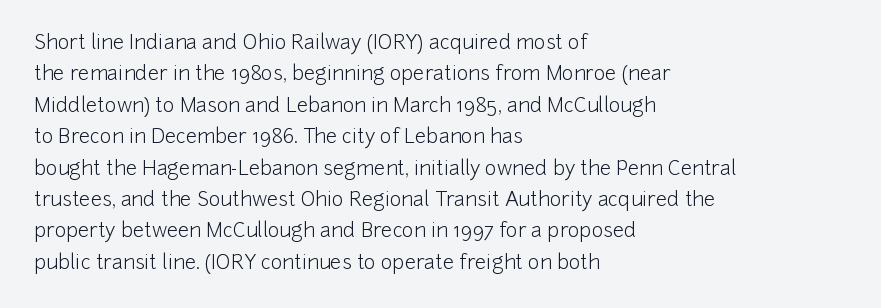
The image shows 20 px text type, upright; set left-aligned, normal line spacing (1.57x), normal letter spacing, not underlined.
